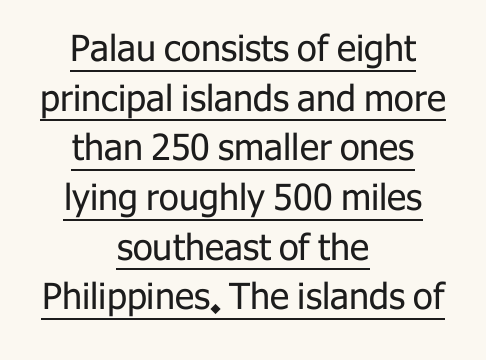
Proportional: the letters do not fall into vertical columns. This sample uses plain, unmodified letter spacing. The rendering uses a moderate line-height, typical for paragraphs. Ink coverage per letter is moderate at most.
